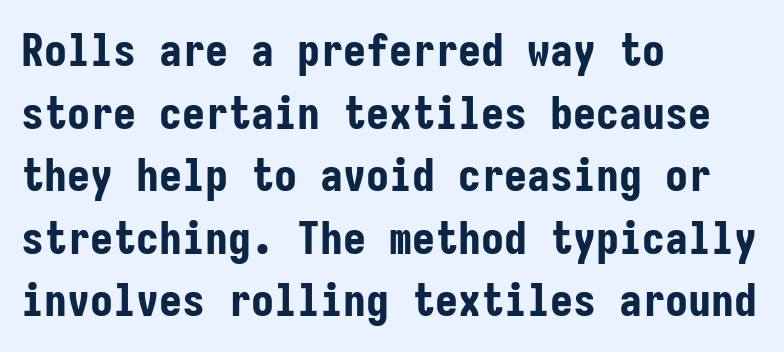
The image shows 46 px bold, condensed sans-serif type, upright, monospaced; set left-aligned, normal line spacing (1.36x), normal letter spacing, not underlined; low stroke contrast and a medium x-height.
